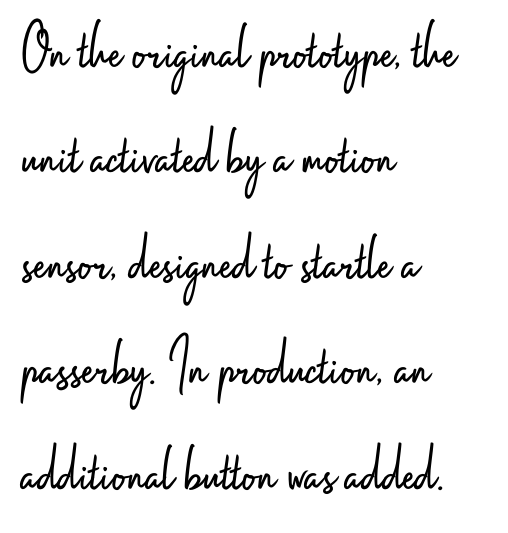
The image shows 68 px light, condensed sans-serif type; set left-aligned, normal line spacing (1.55x), normal letter spacing, not underlined; low stroke contrast and a small x-height.
